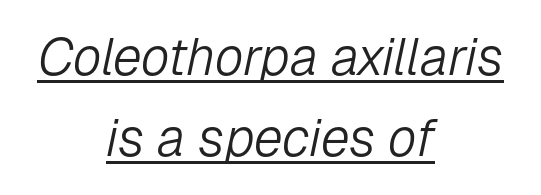
These lines are centered, leaving both edges ragged. Is the type heavy? It reads as light-to-regular instead. Spacing verdict: proportional, widths tailored to each character. Interline gaps are of average width in this sample. The gaps between neighbouring characters are ordinary and unremarkable.
